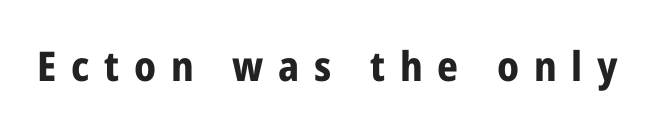
The font family rendered here belongs to the sans-serif group. The glyphs are unaccompanied by any horizontal stroke below them. Caption: expanded tracking, letters set apart. Spacing verdict: proportional, widths tailored to each character. A dark, heavy texture on the line: the type is bold.
